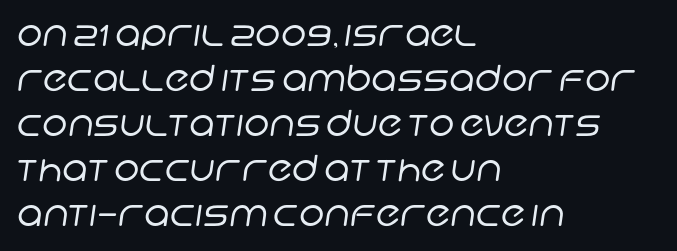
Q: Is the text bold? A: No.
Q: Is the typeface a serif or a sans-serif typeface? A: Sans-serif.
Q: Is the text underlined? A: No.
Q: How is the paragraph aligned? A: Left-aligned.
Q: Is the spacing between letters normal or unusually wide? A: Normal.
Q: Is the spacing between lines tight, normal or loose? A: Normal.
Q: Width (condensed, normal, or wide)? A: Normal.
Q: Stroke contrast? A: Low.
Q: x-height? A: Large.
Q: Monospaced? A: No.
